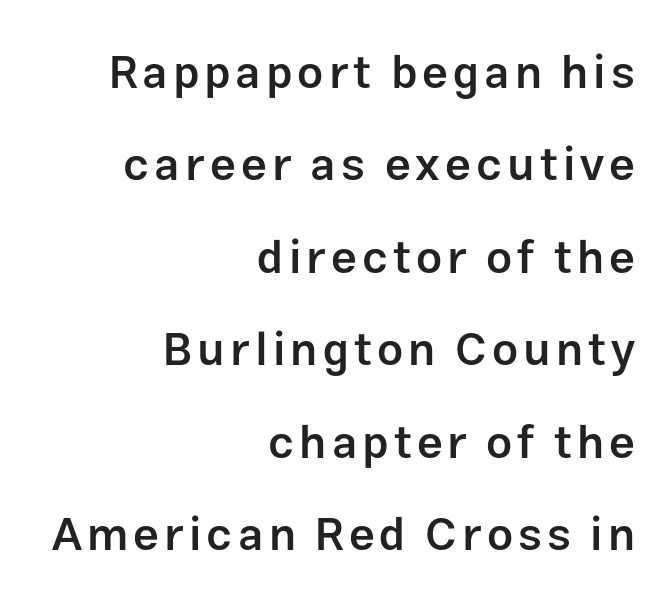
{"serif": "no", "italic": "no", "bold": "semi", "weight": "semibold", "width": "normal", "stroke_contrast": "low", "x_height": "medium", "monospaced": "no", "underline": "no", "align": "right", "line_spacing": "loose", "line_spacing_ratio": 2.01, "glyph_px": 46}
